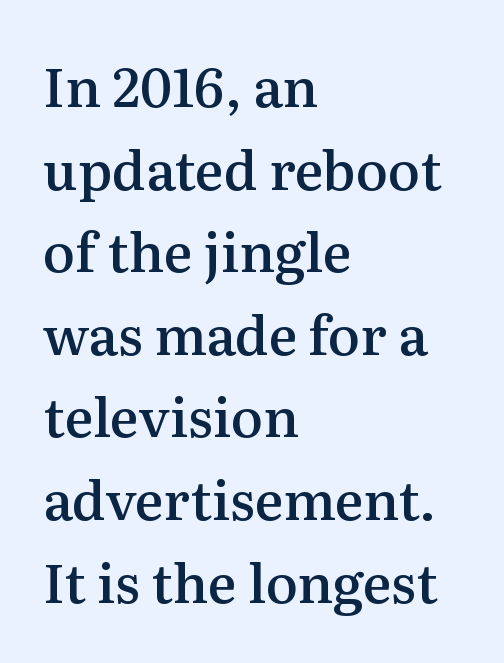
{"serif": "yes", "italic": "no", "bold": "semi", "weight": "semibold", "width": "normal", "stroke_contrast": "medium", "x_height": "medium", "monospaced": "no", "underline": "no", "align": "left", "line_spacing": "normal", "line_spacing_ratio": 1.53, "letter_spacing": "normal", "letter_spacing_em": 0.0, "glyph_px": 54}
